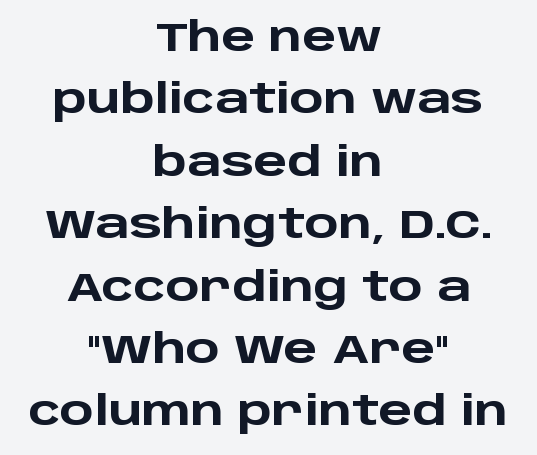
The paragraph has two soft edges and a firm central axis. This sample uses an upright cut, with every glyph sitting square on the baseline. Weight: bold. Nothing sits at the stroke ends, so this counts as sans-serif. Proportional: the letters do not fall into vertical columns.
